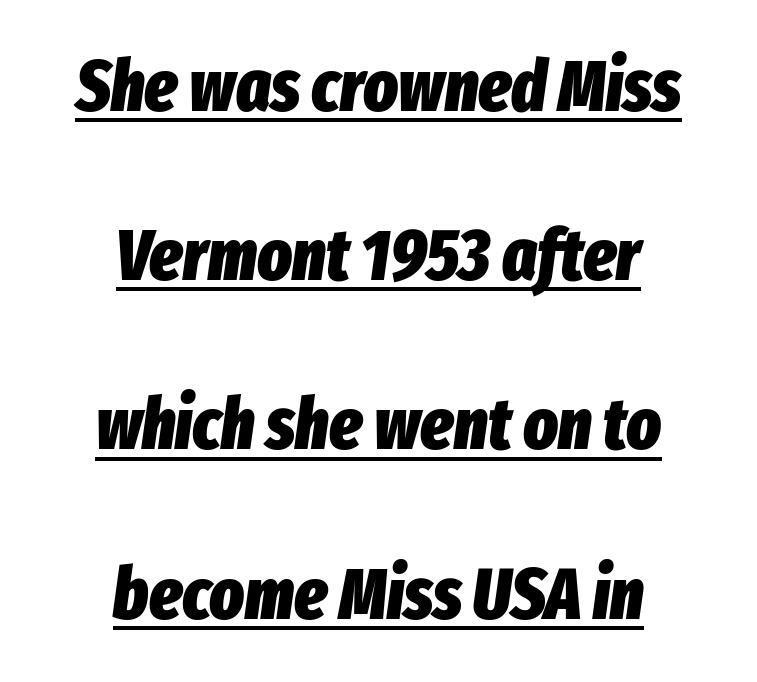
Q: Is the text bold? A: Yes.
Q: Is the text italic (slanted)? A: Yes, it leans right by about 8 degrees.
Q: Is the text underlined? A: Yes.
Q: How is the paragraph aligned? A: Centered.
Q: Is the spacing between letters normal or unusually wide? A: Normal.
Q: Is the spacing between lines tight, normal or loose? A: Loose.
Q: Width (condensed, normal, or wide)? A: Condensed.
Q: Stroke contrast? A: Low.
Q: x-height? A: Medium.
Q: Monospaced? A: No.
